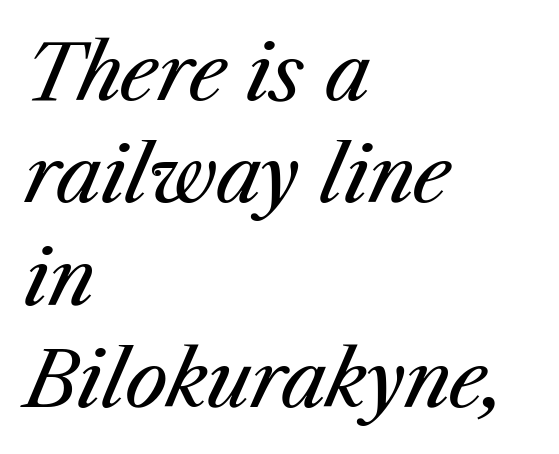
Q: Is the text bold? A: No.
Q: Is the text italic (slanted)? A: Yes, it leans right by about 23 degrees.
Q: Is the text underlined? A: No.
Q: How is the paragraph aligned? A: Left-aligned.
Q: Is the spacing between letters normal or unusually wide? A: Normal.
Q: Is the spacing between lines tight, normal or loose? A: Normal.
Q: Width (condensed, normal, or wide)? A: Normal.
Q: Stroke contrast? A: Medium.
Q: x-height? A: Medium.
Q: Monospaced? A: No.
